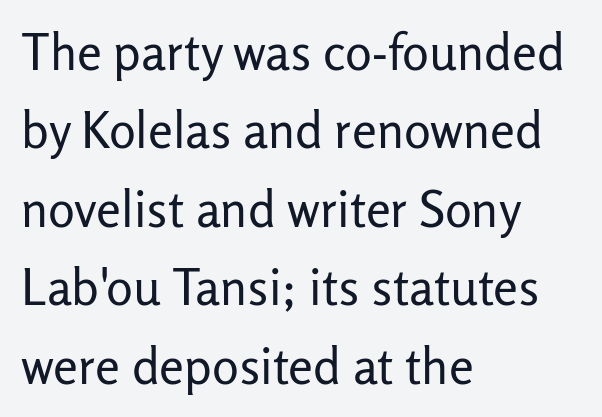
Letterform terminals end flat and unadorned throughout the passage. Left-aligned paragraph, ragged on the right. Quick note: not italic, upright. Words appear dense and cohesive because spacing is normal. The rows are spaced the way most documents space them. You could not count columns in this text — the font is proportionally spaced.
